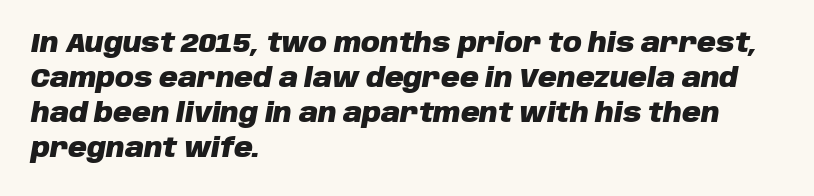
The space beneath each line is pristine and unruled. These lines are set flush left with a ragged right edge. An italicized treatment has been applied to the whole sample. The face used here is rendered with its standard letterfit. In terms of leading, this rendering sits right in the middle. The passage shown is emphatically bold.
